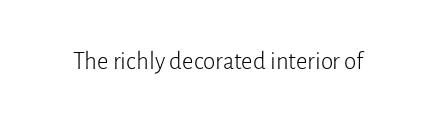
The rendering keeps characters at their native spacing. The font sits on the lighter half of the weight spectrum, regular included. Quick note: underline off. Is there any slant? The stems are plumb.
